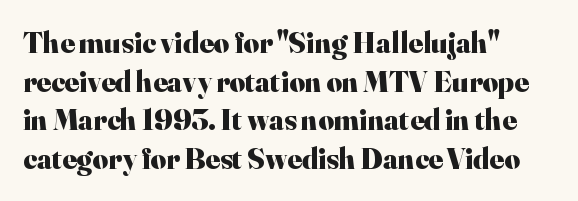
Q: Is the text bold? A: Yes.
Q: Is the text italic (slanted)? A: No, it is upright.
Q: Is the typeface a serif or a sans-serif typeface? A: Serif.
Q: Is the text underlined? A: No.
Q: How is the paragraph aligned? A: Left-aligned.
Q: Is the spacing between letters normal or unusually wide? A: Normal.
Q: Is the spacing between lines tight, normal or loose? A: Normal.
Q: Width (condensed, normal, or wide)? A: Normal.
Q: Stroke contrast? A: High.
Q: x-height? A: Small.
Q: Monospaced? A: No.
